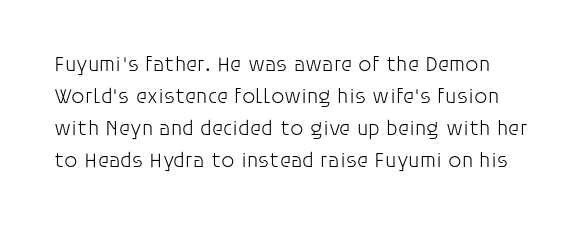
{"italic": "no", "bold": "no", "underline": "no", "line_spacing": "normal", "line_spacing_ratio": 1.53, "letter_spacing": "normal", "letter_spacing_em": 0.0, "glyph_px": 21}
